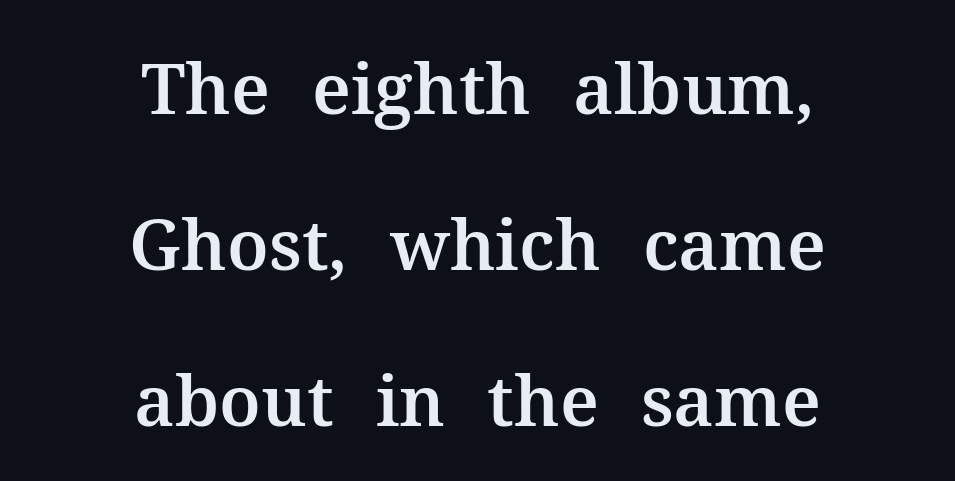
The image shows 70 px serif type, upright; set centered, loose line spacing (2.23x), normal letter spacing, not underlined; medium stroke contrast and a medium x-height.
